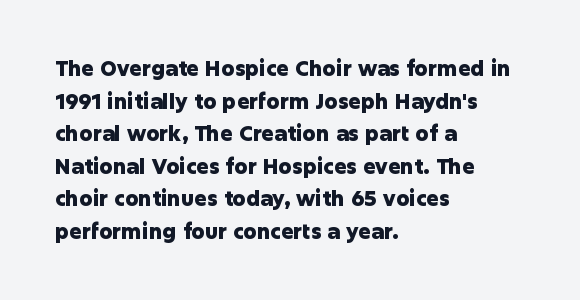
The rendering anchors every line to the left-hand side. In terms of posture, this sample is upright. This sample uses plain, unmodified letter spacing. The gap between lines stays unmarked.
